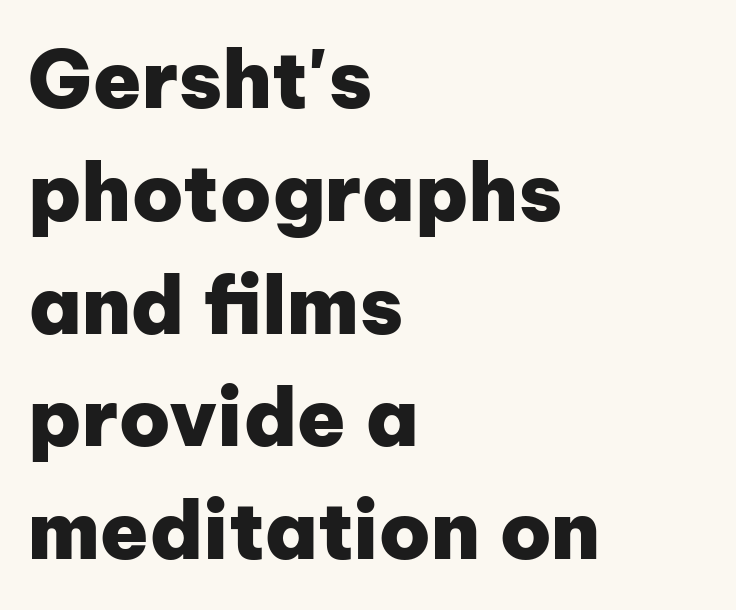
The image shows 80 px heavy sans-serif type, upright; set left-aligned, normal line spacing (1.41x), normal letter spacing, not underlined; low stroke contrast and a medium x-height.
